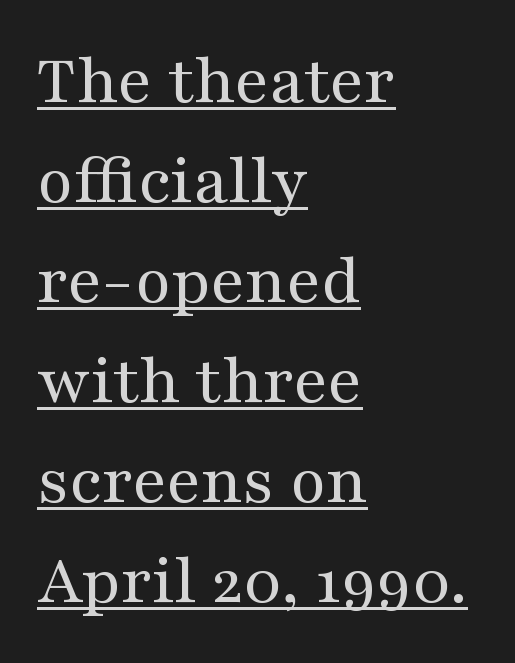
The image shows 73 px regular-weight, wide serif type, upright; set left-aligned, normal line spacing (1.37x), normal letter spacing, underlined; medium stroke contrast and a medium x-height.
